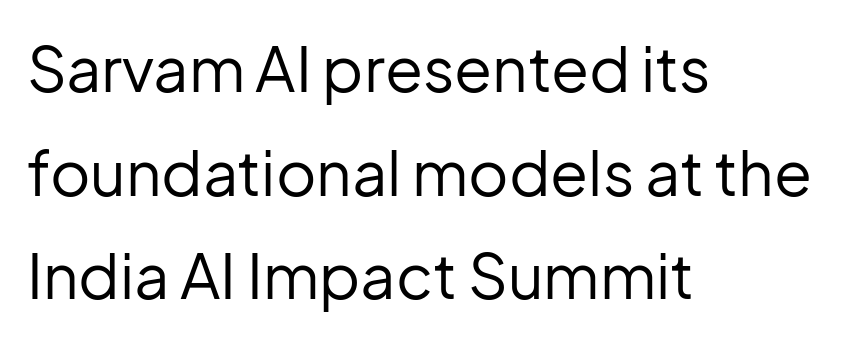
{"serif": "no", "italic": "no", "bold": "no", "weight": "regular", "width": "normal", "stroke_contrast": "low", "x_height": "medium", "monospaced": "no", "underline": "no", "align": "left", "line_spacing": "normal", "line_spacing_ratio": 1.67, "letter_spacing": "normal", "letter_spacing_em": 0.0, "glyph_px": 62}
